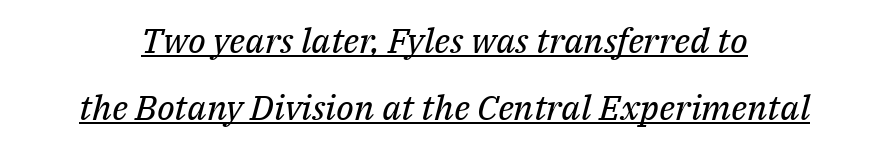
The image shows 35 px regular-weight serif type, italic (leaning right); set loose line spacing (1.91x), normal letter spacing, underlined; medium stroke contrast and a medium x-height.
